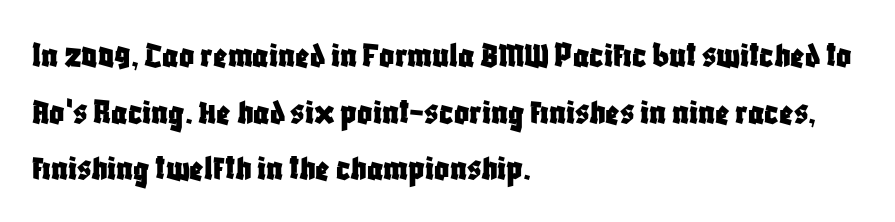
Q: Is the text italic (slanted)? A: No, it is upright.
Q: Is the typeface a serif or a sans-serif typeface? A: Sans-serif.
Q: Is the text underlined? A: No.
Q: How is the paragraph aligned? A: Left-aligned.
Q: Is the spacing between letters normal or unusually wide? A: Normal.
Q: Is the spacing between lines tight, normal or loose? A: Normal.
Q: Width (condensed, normal, or wide)? A: Condensed.
Q: Stroke contrast? A: Low.
Q: x-height? A: Large.
Q: Monospaced? A: No.
